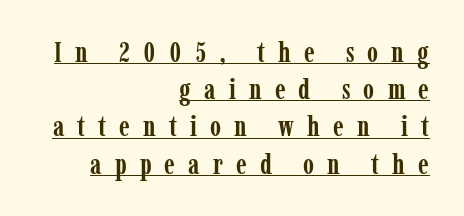
The gaps between neighbouring characters are conspicuously large. Do the characters align in a grid? No, the font is proportional. The font family rendered here belongs to the serif group. Descenders here cross a horizontal rule under the line.
